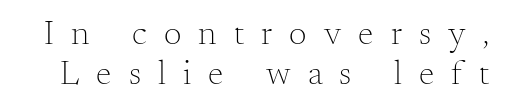
Every stem runs plumb, perpendicular to the baseline. The tracking jumps out immediately: characters are airy and widely separated. A typesetter would call this leading minimal, almost set solid. Clear beneath every line of the passage. Is this a sans? No — the strokes have serifs. You could not count columns in this text — the font is proportionally spaced.
